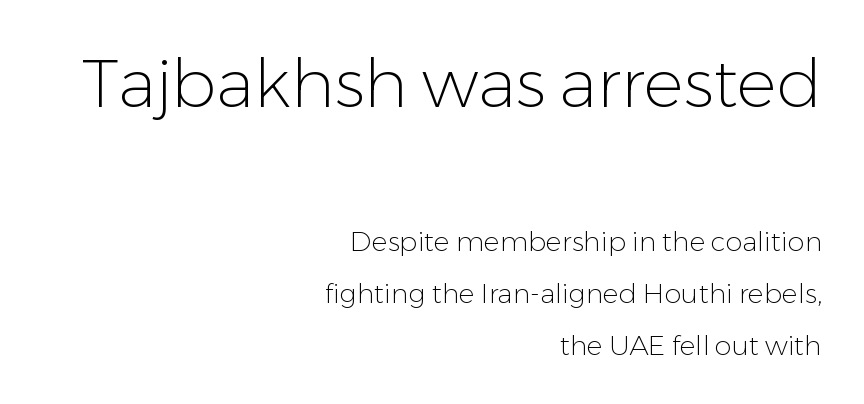
Q: Is the text bold? A: No.
Q: Is the text italic (slanted)? A: No, it is upright.
Q: Is the typeface a serif or a sans-serif typeface? A: Sans-serif.
Q: Is the text underlined? A: No.
Q: How is the paragraph aligned? A: Right-aligned.
Q: Is the spacing between letters normal or unusually wide? A: Normal.
Q: Is the spacing between lines tight, normal or loose? A: Loose.
Q: Which block of text is set in a larger size, the first (top) or the second (bottom)? A: The first (top) one.
Q: Width (condensed, normal, or wide)? A: Normal.
Q: Stroke contrast? A: Low.
Q: x-height? A: Medium.
Q: Monospaced? A: No.
